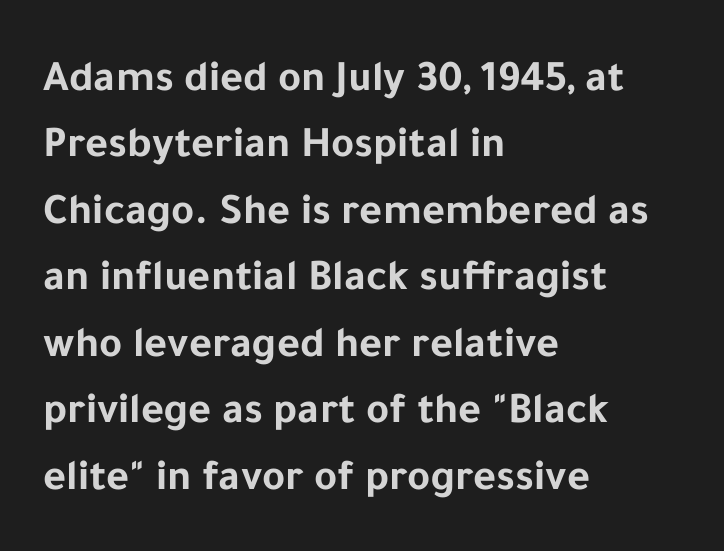
The image shows 44 px bold sans-serif type, upright; set left-aligned, normal line spacing (1.51x), normal letter spacing, not underlined; low stroke contrast and a medium x-height.
